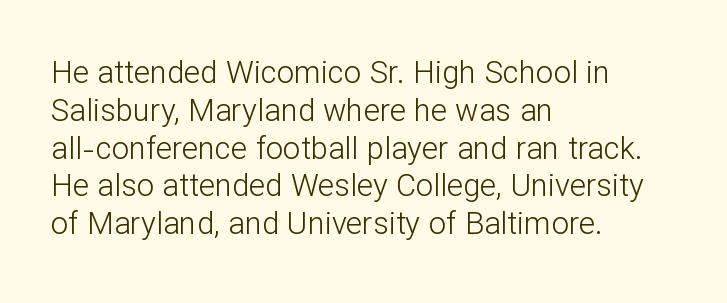
A quiet, ordinary-to-light weight characterises the typeface. The rendering shows plain stroke endings on the letterforms — a sans-serif design. No extra tracking has been applied to these lines. Letters rest on an invisible, unmarked baseline. The passage shown is typed in a proportional face where columns would drift. The lettering holds an erect, upright posture throughout.
